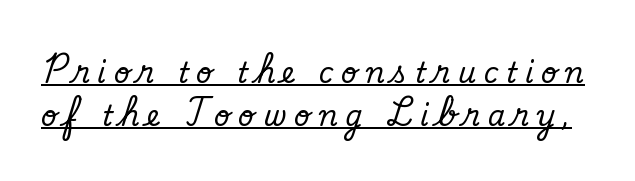
Q: Is the text bold? A: No.
Q: Is the typeface a serif or a sans-serif typeface? A: Sans-serif.
Q: Is the text underlined? A: Yes.
Q: Is the spacing between letters normal or unusually wide? A: Unusually wide.
Q: Is the spacing between lines tight, normal or loose? A: Normal.
Q: Width (condensed, normal, or wide)? A: Normal.
Q: Stroke contrast? A: Low.
Q: x-height? A: Small.
Q: Monospaced? A: No.
